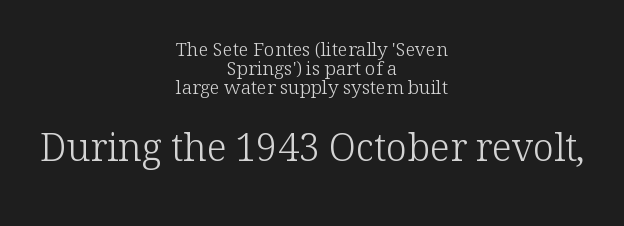
Q: Is the text bold? A: No.
Q: Is the text italic (slanted)? A: No, it is upright.
Q: Is the typeface a serif or a sans-serif typeface? A: Serif.
Q: Is the text underlined? A: No.
Q: How is the paragraph aligned? A: Centered.
Q: Is the spacing between letters normal or unusually wide? A: Normal.
Q: Is the spacing between lines tight, normal or loose? A: Tight.
Q: Which block of text is set in a larger size, the first (top) or the second (bottom)? A: The second (bottom) one.
Q: Width (condensed, normal, or wide)? A: Normal.
Q: Stroke contrast? A: Low.
Q: x-height? A: Medium.
Q: Monospaced? A: No.
